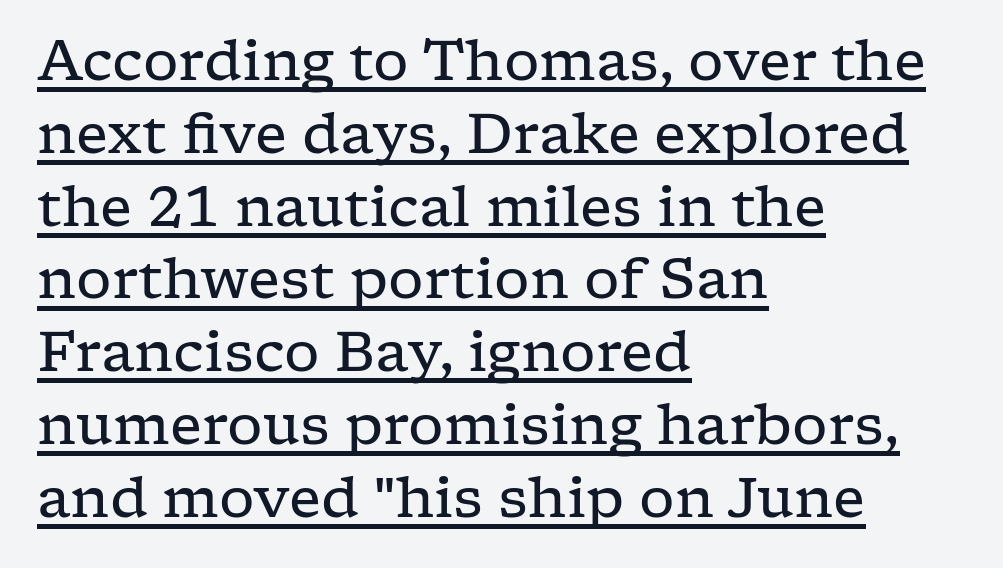
The image shows 56 px regular-weight, wide serif type, upright; set left-aligned, normal line spacing (1.3x), normal letter spacing, underlined; low stroke contrast and a medium x-height.
